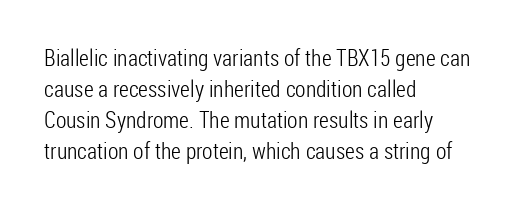
The image shows 23 px text type, upright; set left-aligned, normal line spacing (1.35x), normal letter spacing, not underlined.
